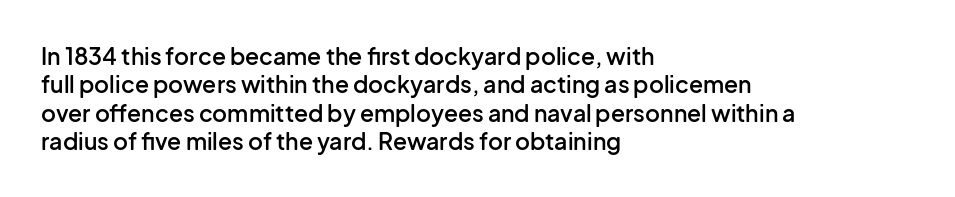
{"italic": "no", "bold": "semi", "underline": "no", "align": "left", "line_spacing_ratio": 1.23, "letter_spacing": "normal", "letter_spacing_em": 0.0, "glyph_px": 23}
